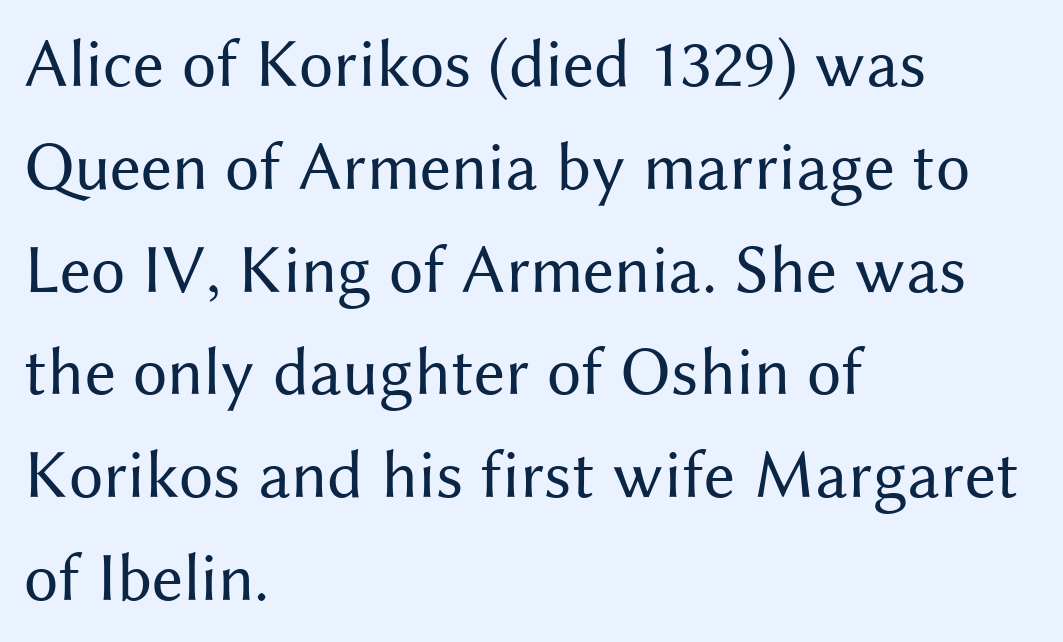
{"serif": "no", "italic": "no", "bold": "no", "weight": "regular", "width": "normal", "stroke_contrast": "medium", "x_height": "medium", "monospaced": "no", "underline": "no", "align": "left", "line_spacing": "normal", "line_spacing_ratio": 1.49, "letter_spacing": "normal", "letter_spacing_em": 0.0, "glyph_px": 69}
